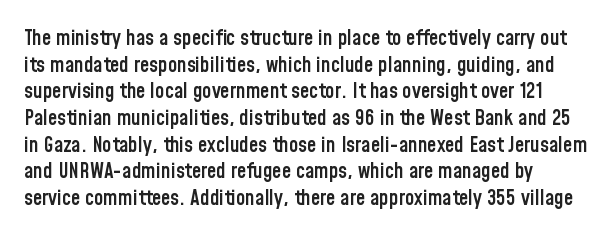
The image shows 21 px text type, upright; set left-aligned, normal line spacing (1.27x), normal letter spacing, not underlined.
